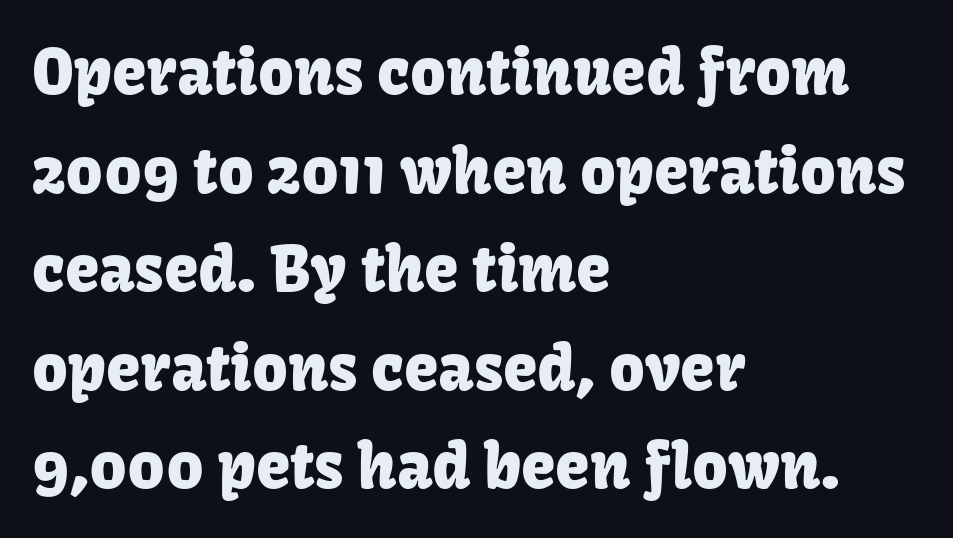
Only glyphs here, with clear space below each row. Spacing between characters is what you'd get straight out of the box. Classification — sans serif. Do the characters align in a grid? No, the font is proportional. Regular leading.
